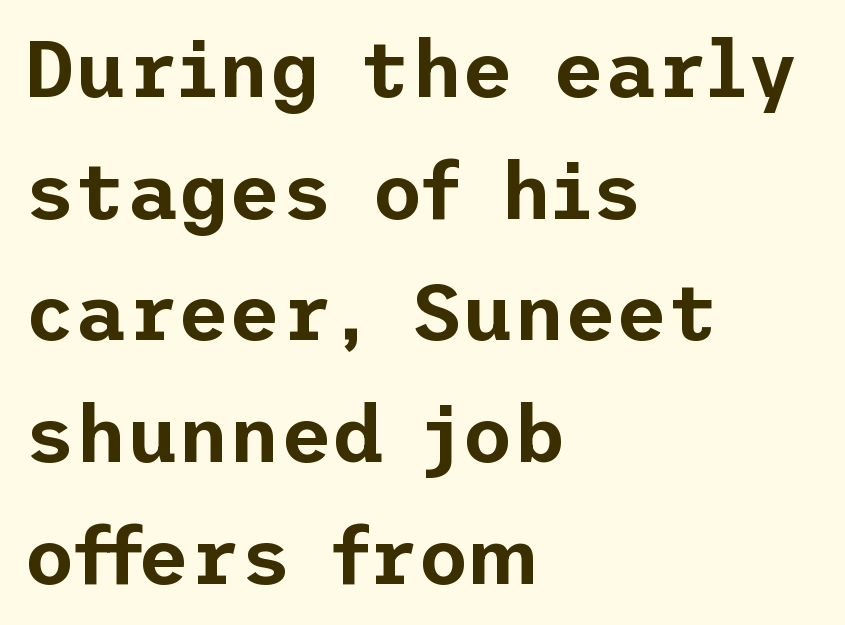
In terms of leading, this rendering sits right in the middle. The typeface chosen for these lines omits serifs. Line beginnings align vertically; line endings do not. A typesetter would mark this as roman, not italic.
